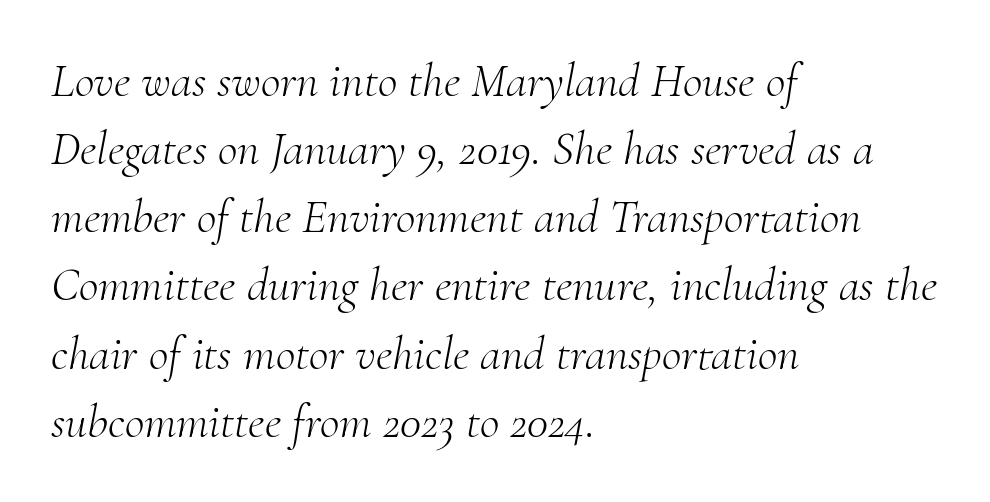
The image shows 48 px light serif type, italic (leaning right); set left-aligned, normal line spacing (1.42x), normal letter spacing, not underlined; medium stroke contrast and a small x-height.
